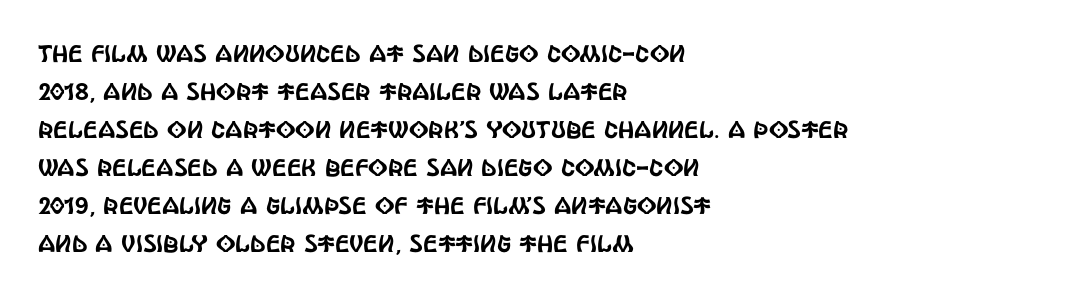
{"italic": "no", "underline": "no", "align": "left", "line_spacing": "normal", "line_spacing_ratio": 1.58, "letter_spacing": "normal", "letter_spacing_em": 0.0, "glyph_px": 24}
